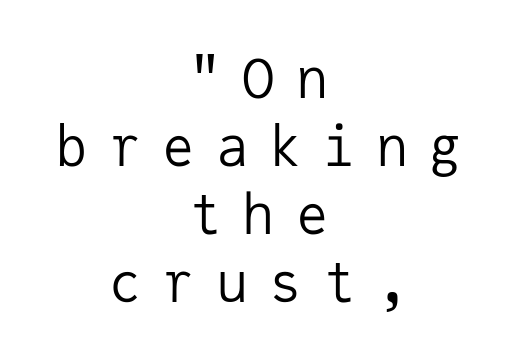
Q: Is the text bold? A: No.
Q: Is the text italic (slanted)? A: No, it is upright.
Q: Is the typeface a serif or a sans-serif typeface? A: Sans-serif.
Q: Is the text underlined? A: No.
Q: How is the paragraph aligned? A: Centered.
Q: Is the spacing between letters normal or unusually wide? A: Unusually wide.
Q: Is the spacing between lines tight, normal or loose? A: Normal.
Q: Width (condensed, normal, or wide)? A: Normal.
Q: Stroke contrast? A: Low.
Q: x-height? A: Medium.
Q: Monospaced? A: Yes.
